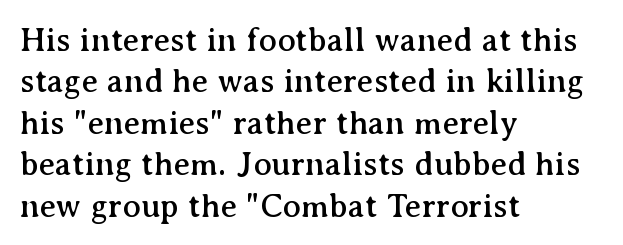
{"serif": "yes", "italic": "no", "width": "normal", "stroke_contrast": "medium", "x_height": "medium", "monospaced": "no", "underline": "no", "align": "left", "line_spacing_ratio": 1.22, "letter_spacing": "normal", "letter_spacing_em": 0.0, "glyph_px": 34}
